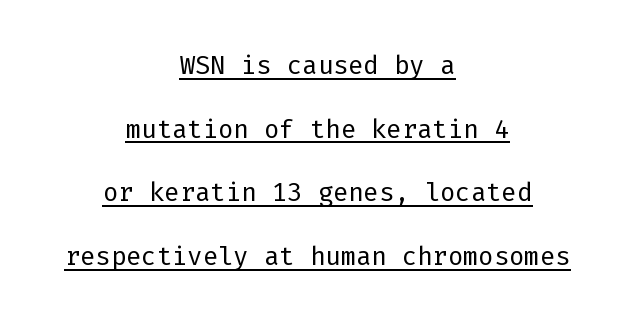
The image shows 36 px light sans-serif type, upright, monospaced; set centered, line spacing 1.77x, normal letter spacing, underlined; low stroke contrast and a medium x-height.
